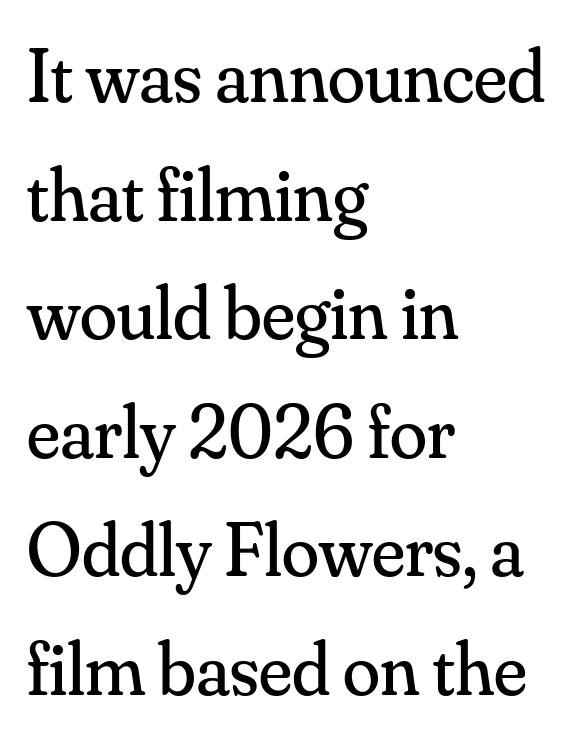
Q: Is the text bold? A: No.
Q: Is the text italic (slanted)? A: No, it is upright.
Q: Is the typeface a serif or a sans-serif typeface? A: Serif.
Q: Is the text underlined? A: No.
Q: How is the paragraph aligned? A: Left-aligned.
Q: Is the spacing between letters normal or unusually wide? A: Normal.
Q: Is the spacing between lines tight, normal or loose? A: Normal.
Q: Width (condensed, normal, or wide)? A: Normal.
Q: Stroke contrast? A: Medium.
Q: x-height? A: Small.
Q: Monospaced? A: No.
